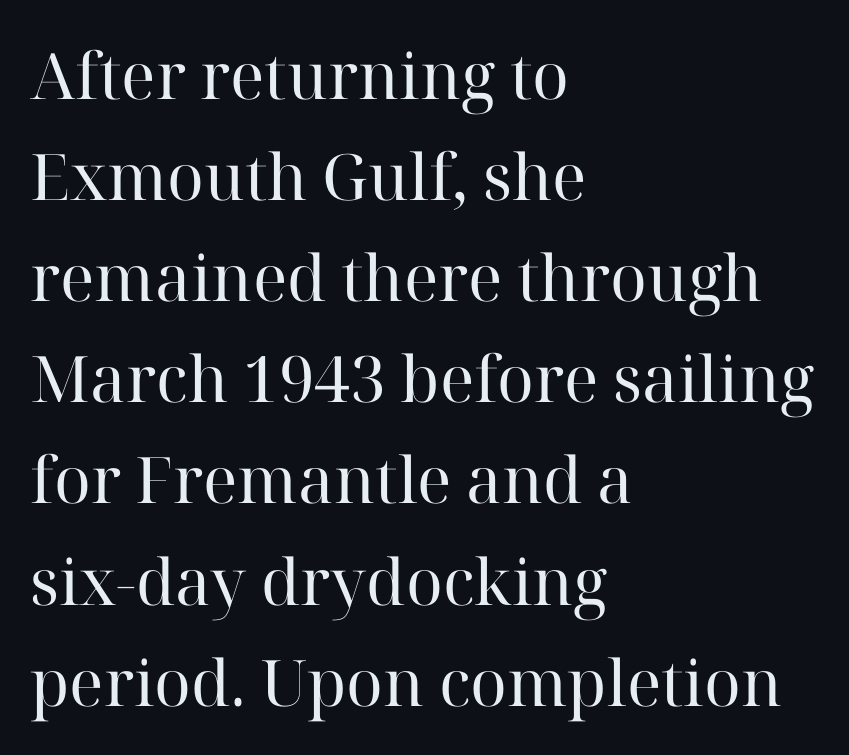
The image shows 64 px regular-weight serif type, upright; set left-aligned, normal line spacing (1.58x), normal letter spacing, not underlined; high stroke contrast and a medium x-height.
